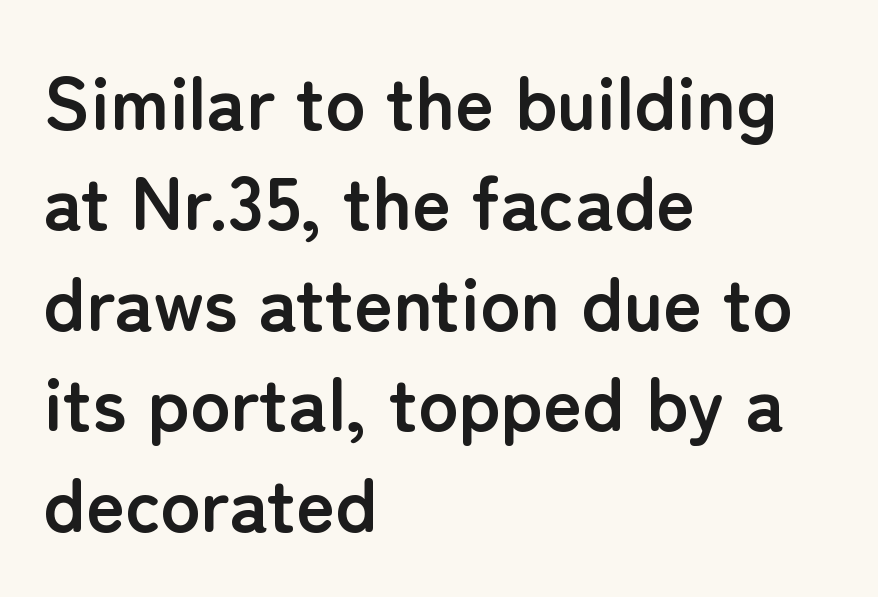
Q: Is the text bold? A: Yes.
Q: Is the text italic (slanted)? A: No, it is upright.
Q: Is the typeface a serif or a sans-serif typeface? A: Sans-serif.
Q: Is the text underlined? A: No.
Q: How is the paragraph aligned? A: Left-aligned.
Q: Is the spacing between letters normal or unusually wide? A: Normal.
Q: Is the spacing between lines tight, normal or loose? A: Normal.
Q: Width (condensed, normal, or wide)? A: Normal.
Q: Stroke contrast? A: Low.
Q: x-height? A: Medium.
Q: Monospaced? A: No.
